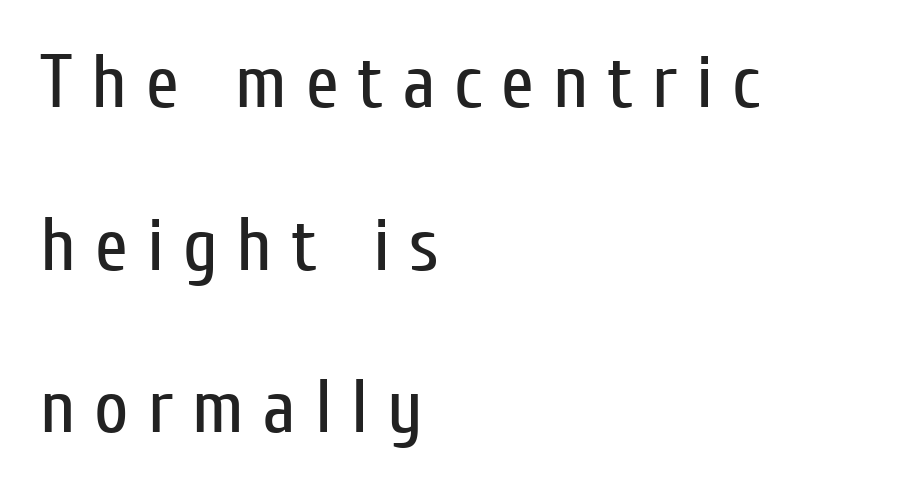
{"serif": "no", "italic": "no", "bold": "no", "weight": "regular", "width": "condensed", "stroke_contrast": "low", "x_height": "medium", "monospaced": "no", "underline": "no", "align": "left", "line_spacing": "loose", "line_spacing_ratio": 2.17, "letter_spacing": "wide", "letter_spacing_em": 0.25, "glyph_px": 75}
